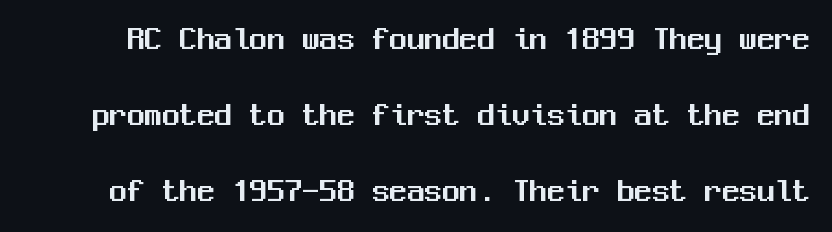
{"serif": "no", "italic": "no", "width": "normal", "stroke_contrast": "medium", "x_height": "medium", "monospaced": "yes", "underline": "no", "line_spacing": "loose", "line_spacing_ratio": 2.17, "letter_spacing": "normal", "letter_spacing_em": 0.0, "glyph_px": 35}
